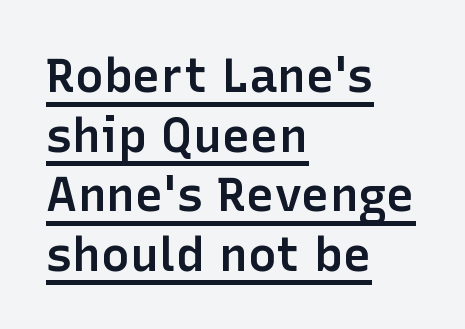
{"serif": "no", "italic": "no", "bold": "semi", "weight": "semibold", "width": "normal", "stroke_contrast": "low", "x_height": "medium", "monospaced": "no", "underline": "yes", "align": "left", "line_spacing_ratio": 1.24, "letter_spacing": "normal", "letter_spacing_em": 0.0, "glyph_px": 48}
